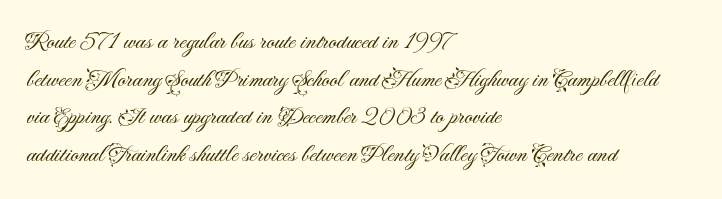
{"bold": "no", "underline": "no", "align": "left", "line_spacing": "normal", "line_spacing_ratio": 1.51, "letter_spacing": "normal", "letter_spacing_em": 0.0, "glyph_px": 25}
